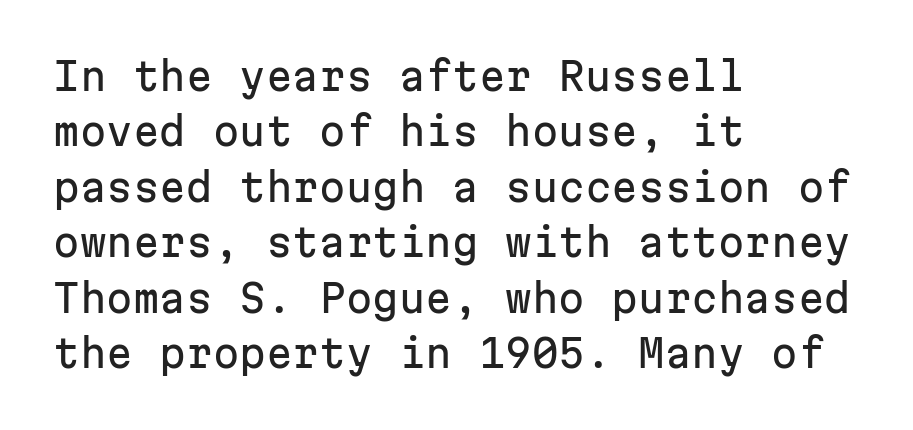
The specimen omits any rule beneath the text block's lines. When letters stand straight like this, we call the style roman or upright. Where is the straight margin? On the left. Note: no serifs on the glyphs. The rendering keeps characters at their native spacing. The rendering uses a moderate line-height, typical for paragraphs.
